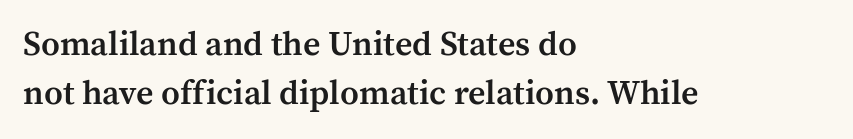
Caption: standard tracking, unaltered. Nobody drew a line under any word here. This rendering employs a face with finishing strokes, i.e., a serif. A typesetter would call this proportional, since set widths differ per character. Summary of vertical rhythm: regular, with standard interline spacing. Posture: vertical.
